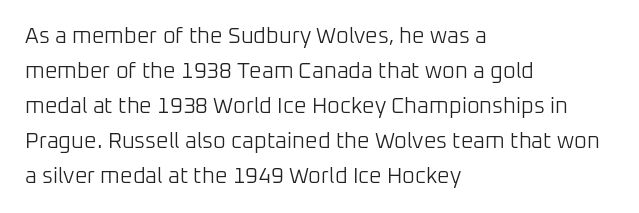
Q: Is the text bold? A: No.
Q: Is the text italic (slanted)? A: No, it is upright.
Q: Is the text underlined? A: No.
Q: How is the paragraph aligned? A: Left-aligned.
Q: Is the spacing between letters normal or unusually wide? A: Normal.
Q: Is the spacing between lines tight, normal or loose? A: Normal.
